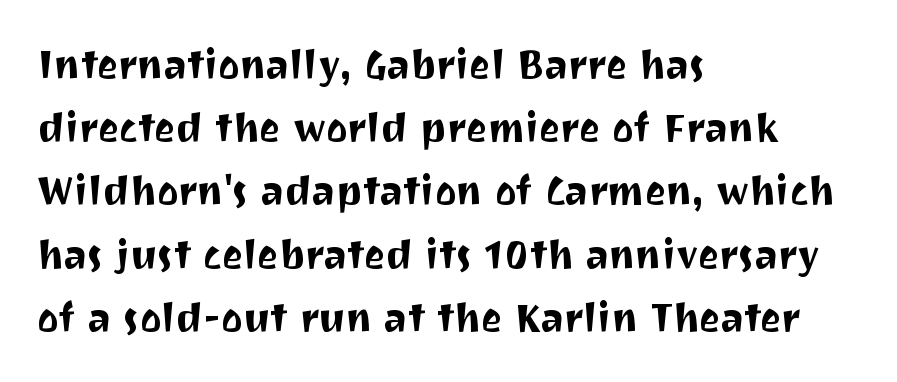
{"serif": "no", "italic": "no", "width": "normal", "stroke_contrast": "medium", "x_height": "medium", "monospaced": "no", "underline": "no", "align": "left", "line_spacing": "normal", "line_spacing_ratio": 1.58, "letter_spacing": "normal", "letter_spacing_em": 0.0, "glyph_px": 40}
